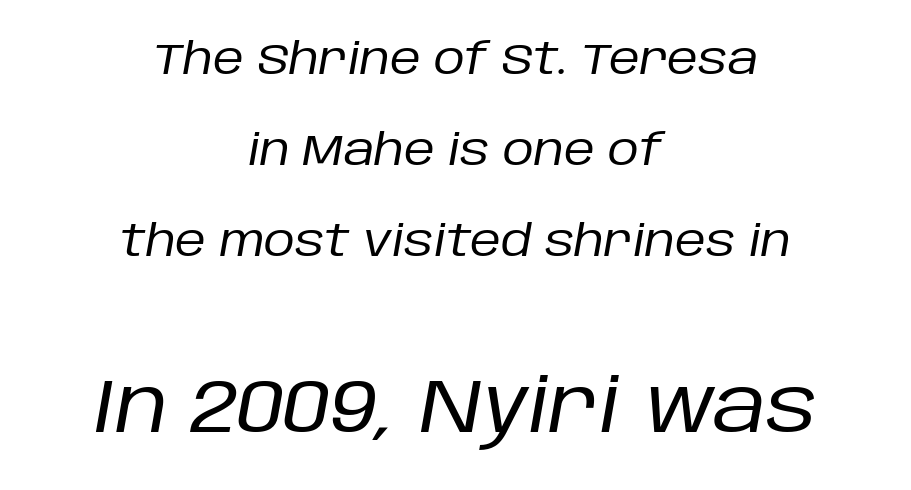
In this sample the second text group is rendered at the bigger scale. Default kerning and tracking; the words read as compact shapes. Posture: slanted. Plain, unruled lines of type. Nothing heavy about these letters — not bold at all.
